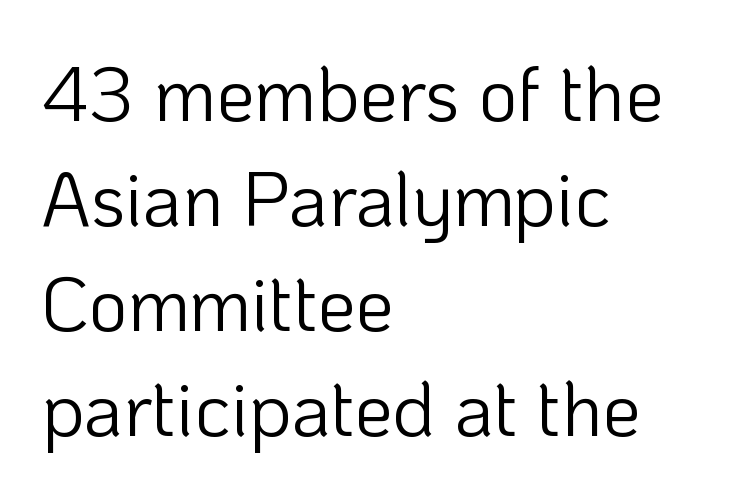
When letters stand straight like this, we call the style roman or upright. Descenders hang freely into open space. Baseline-to-baseline distance is the conventional proportion of letter height. Reading down the block, your eye returns to a fixed left position each line. The face looks like a standard text weight, possibly lighter.
